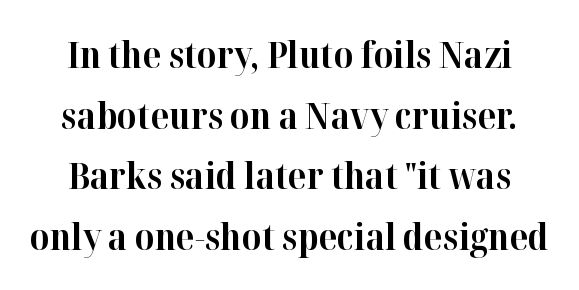
{"serif": "yes", "italic": "no", "bold": "yes", "weight": "bold", "width": "normal", "stroke_contrast": "high", "x_height": "medium", "monospaced": "no", "underline": "no", "line_spacing": "normal", "line_spacing_ratio": 1.64, "letter_spacing": "normal", "letter_spacing_em": 0.0, "glyph_px": 37}
